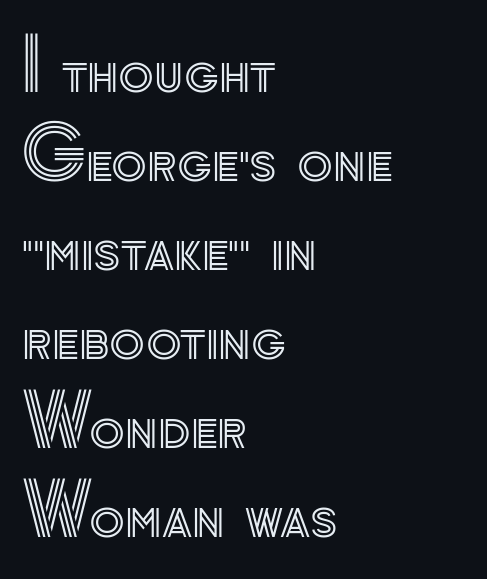
{"italic": "no", "width": "normal", "x_height": "small", "monospaced": "no", "underline": "no", "align": "left", "line_spacing_ratio": 1.22, "letter_spacing": "normal", "letter_spacing_em": 0.0, "glyph_px": 73}
